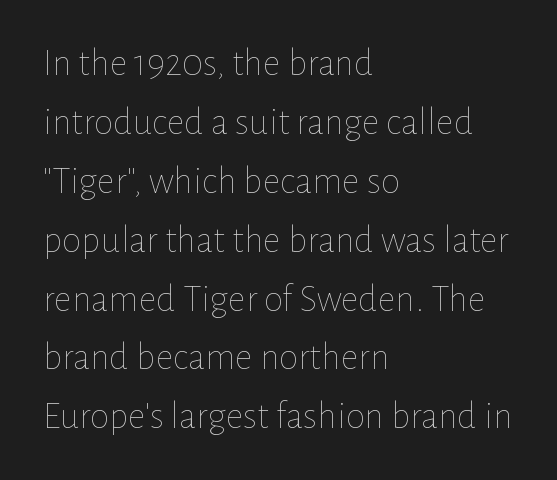
The area under the type is left untouched. The font sits on the lighter half of the weight spectrum, regular included. Caption: standard tracking, unaltered. The face used here is proportionally spaced, like ordinary book or web type. Every character sits straight up, as roman type does. Which margin do the lines hug? The left one — the right edge is uneven.
